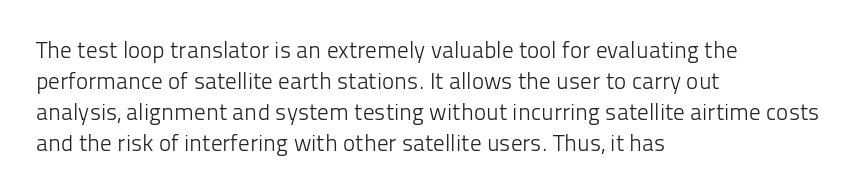
Posture: upright roman. The ragged edge is on the right, which tells us the setting is flush left. Reading down the column, the eye jumps a familiar distance to each next line. The specimen omits any rule beneath the text block's lines. The face looks like a standard text weight, possibly lighter.
